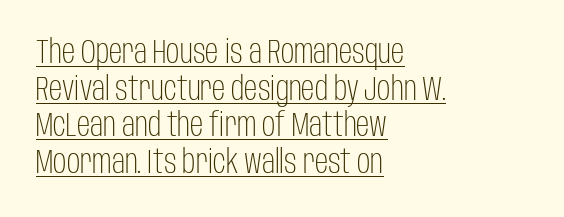
Q: Is the text bold? A: No.
Q: Is the text italic (slanted)? A: No, it is upright.
Q: Is the typeface a serif or a sans-serif typeface? A: Sans-serif.
Q: Is the text underlined? A: Yes.
Q: How is the paragraph aligned? A: Left-aligned.
Q: Is the spacing between letters normal or unusually wide? A: Normal.
Q: Is the spacing between lines tight, normal or loose? A: Tight.
Q: Width (condensed, normal, or wide)? A: Condensed.
Q: Stroke contrast? A: Low.
Q: x-height? A: Large.
Q: Monospaced? A: No.
